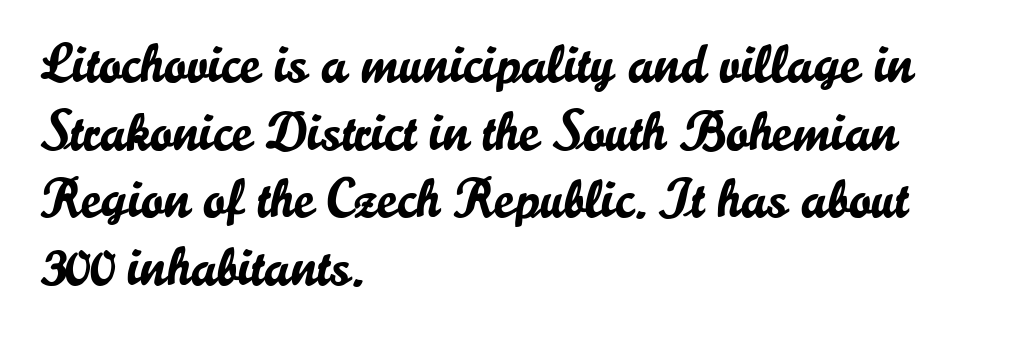
These lines are composed in type without serifs. Spacing verdict: proportional, widths tailored to each character. The words here are not underlined. Typeset ragged right — the left edge is the straight one. Look at the tracking — it's just the regular setting, nothing added.
